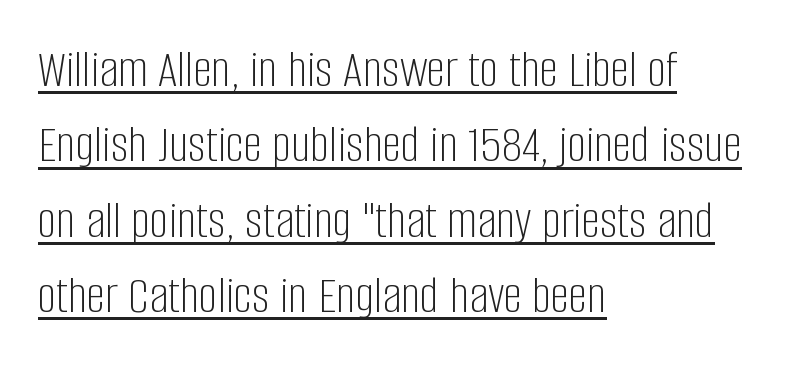
Q: Is the text bold? A: No.
Q: Is the text italic (slanted)? A: No, it is upright.
Q: Is the typeface a serif or a sans-serif typeface? A: Sans-serif.
Q: Is the text underlined? A: Yes.
Q: How is the paragraph aligned? A: Left-aligned.
Q: Is the spacing between letters normal or unusually wide? A: Normal.
Q: Is the spacing between lines tight, normal or loose? A: Normal.
Q: Width (condensed, normal, or wide)? A: Condensed.
Q: Stroke contrast? A: Low.
Q: x-height? A: Large.
Q: Monospaced? A: No.
